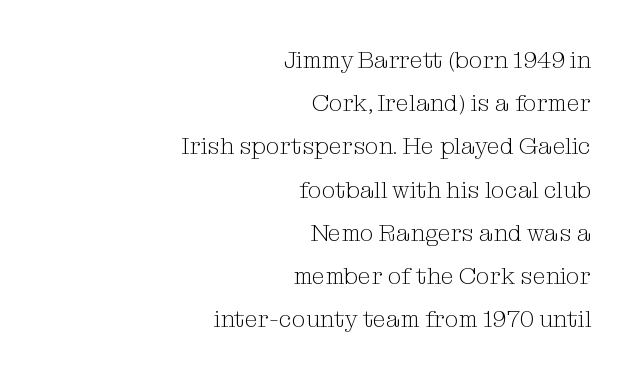
Q: Is the text bold? A: No.
Q: Is the text italic (slanted)? A: No, it is upright.
Q: Is the text underlined? A: No.
Q: How is the paragraph aligned? A: Right-aligned.
Q: Is the spacing between letters normal or unusually wide? A: Normal.
